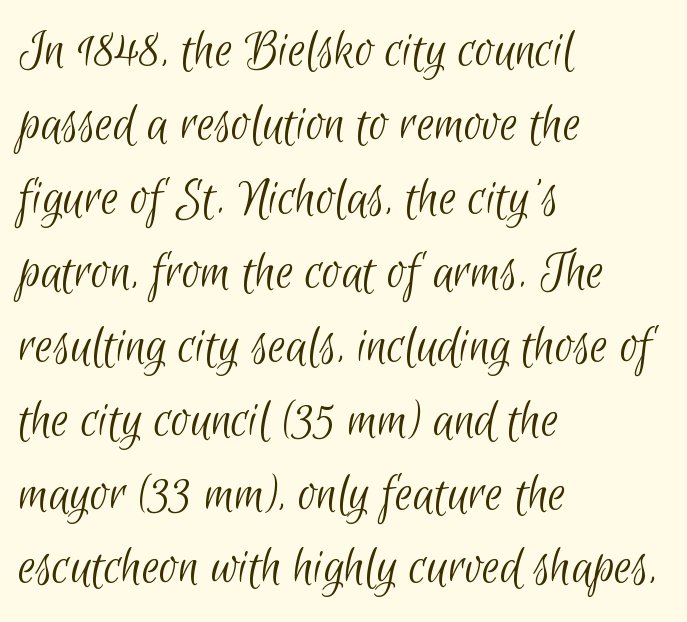
The image shows 56 px light, condensed sans-serif type; set left-aligned, normal line spacing (1.32x), normal letter spacing, not underlined; low stroke contrast and a small x-height.
